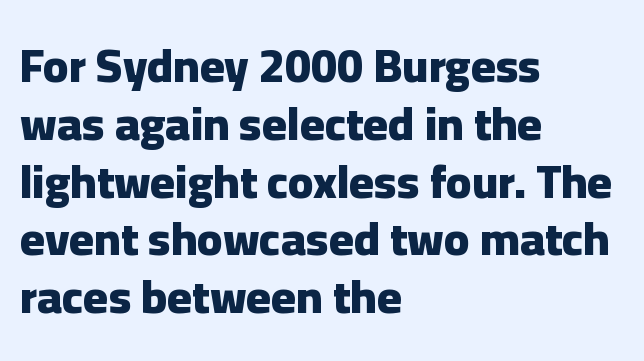
Underlining? Definitely not there. The paragraph has a hard left edge and a soft right edge. In terms of letterspacing, this is plain default setting. The letters stand straight up with perfectly vertical stems.
